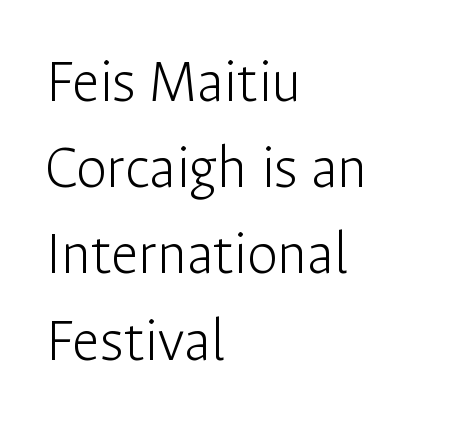
The image shows 62 px light sans-serif type, upright; set left-aligned, normal line spacing (1.39x), normal letter spacing, not underlined; low stroke contrast and a medium x-height.
